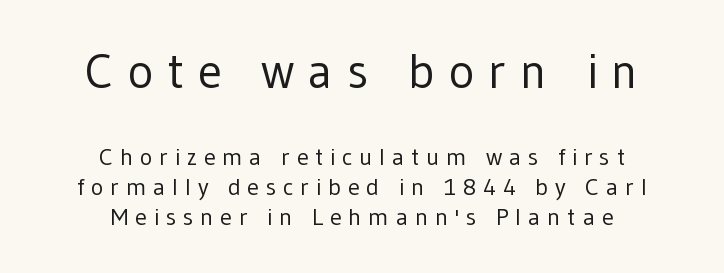
Q: Is the text bold? A: No.
Q: Is the text italic (slanted)? A: No, it is upright.
Q: Is the typeface a serif or a sans-serif typeface? A: Sans-serif.
Q: Is the text underlined? A: No.
Q: How is the paragraph aligned? A: Centered.
Q: Is the spacing between letters normal or unusually wide? A: Unusually wide.
Q: Is the spacing between lines tight, normal or loose? A: Normal.
Q: Which block of text is set in a larger size, the first (top) or the second (bottom)? A: The first (top) one.
Q: Width (condensed, normal, or wide)? A: Normal.
Q: Stroke contrast? A: Low.
Q: x-height? A: Medium.
Q: Monospaced? A: No.
